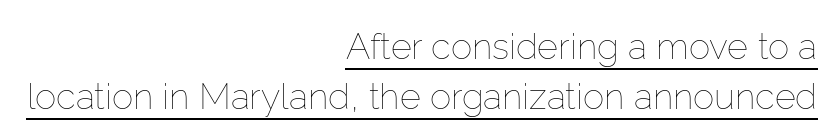
Q: Is the text bold? A: No.
Q: Is the text italic (slanted)? A: No, it is upright.
Q: Is the text underlined? A: Yes.
Q: How is the paragraph aligned? A: Right-aligned.
Q: Is the spacing between letters normal or unusually wide? A: Normal.
Q: Is the spacing between lines tight, normal or loose? A: Normal.
Q: Width (condensed, normal, or wide)? A: Normal.
Q: Stroke contrast? A: Low.
Q: x-height? A: Medium.
Q: Monospaced? A: No.
